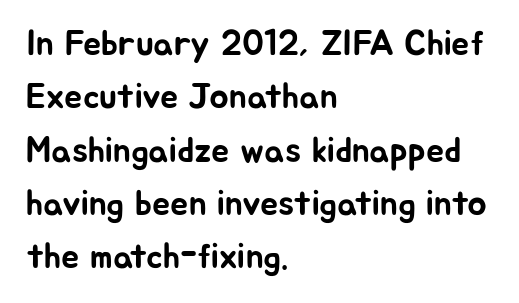
Q: Is the text italic (slanted)? A: No, it is upright.
Q: Is the typeface a serif or a sans-serif typeface? A: Sans-serif.
Q: Is the text underlined? A: No.
Q: How is the paragraph aligned? A: Left-aligned.
Q: Is the spacing between letters normal or unusually wide? A: Normal.
Q: Is the spacing between lines tight, normal or loose? A: Normal.
Q: Width (condensed, normal, or wide)? A: Normal.
Q: Stroke contrast? A: Low.
Q: x-height? A: Medium.
Q: Monospaced? A: No.
